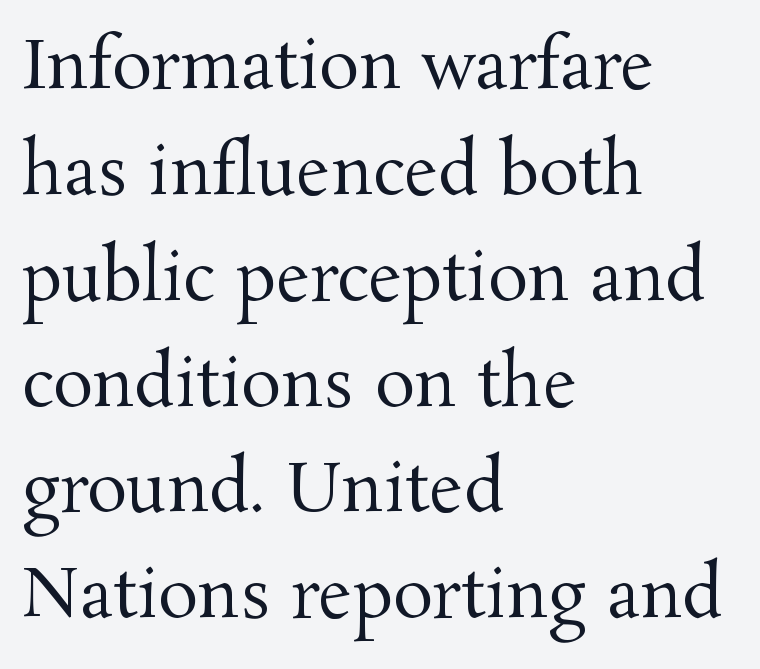
Here the designer chose a conventional face with non-uniform glyph widths. The line texture is even and compact thanks to regular tracking. Each row of text sits above clean, open space. Line spacing here is normal. This is not heavy type; no bold has been used.
